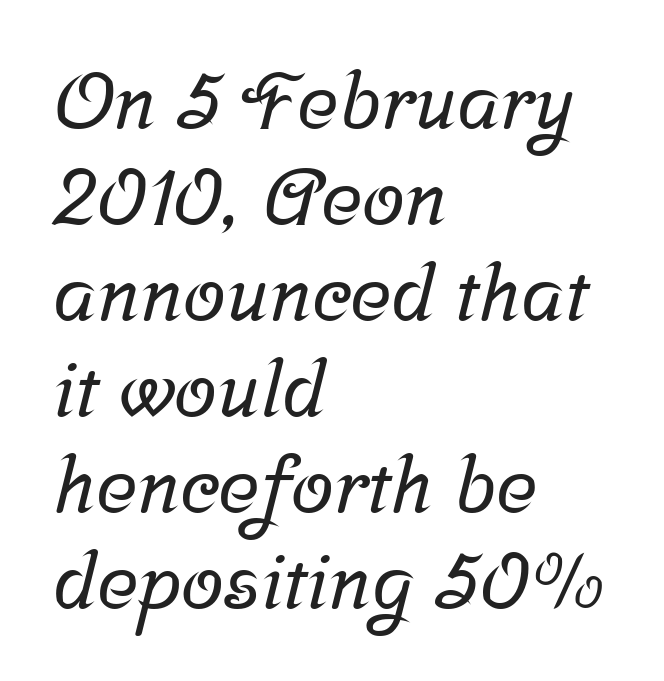
The image shows 78 px text type; set left-aligned, line spacing 1.23x, normal letter spacing, not underlined; low stroke contrast and a medium x-height.
